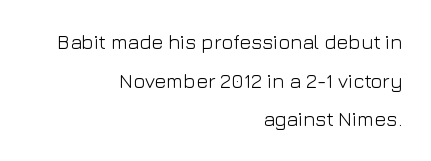
Q: Is the text bold? A: No.
Q: Is the text italic (slanted)? A: No, it is upright.
Q: Is the text underlined? A: No.
Q: How is the paragraph aligned? A: Right-aligned.
Q: Is the spacing between letters normal or unusually wide? A: Normal.
Q: Is the spacing between lines tight, normal or loose? A: Loose.
